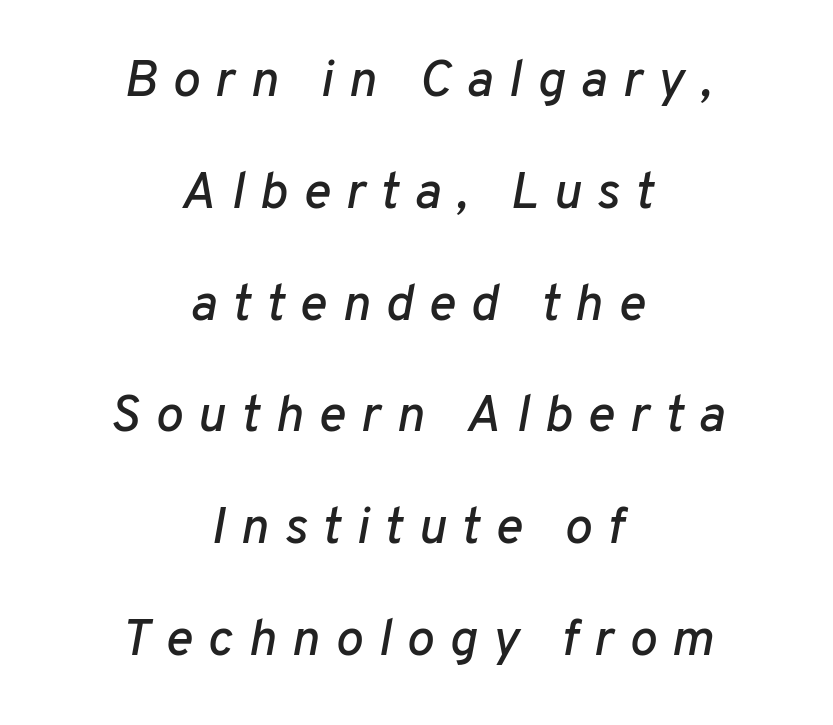
Layout note: lines centered. Do the characters align in a grid? No, the font is proportional. Caption: expanded tracking, letters set apart. Bare-footed words on every line.
